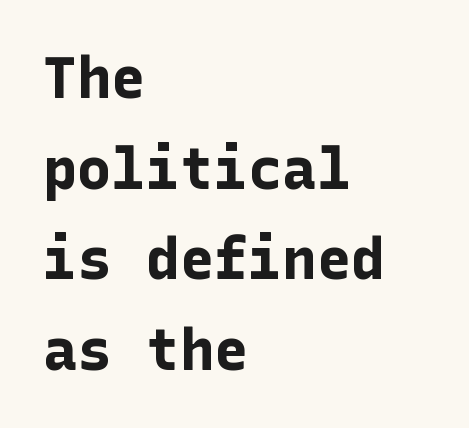
The image shows 57 px bold sans-serif type, upright; set left-aligned, normal line spacing (1.59x), normal letter spacing, not underlined; low stroke contrast and a medium x-height.
